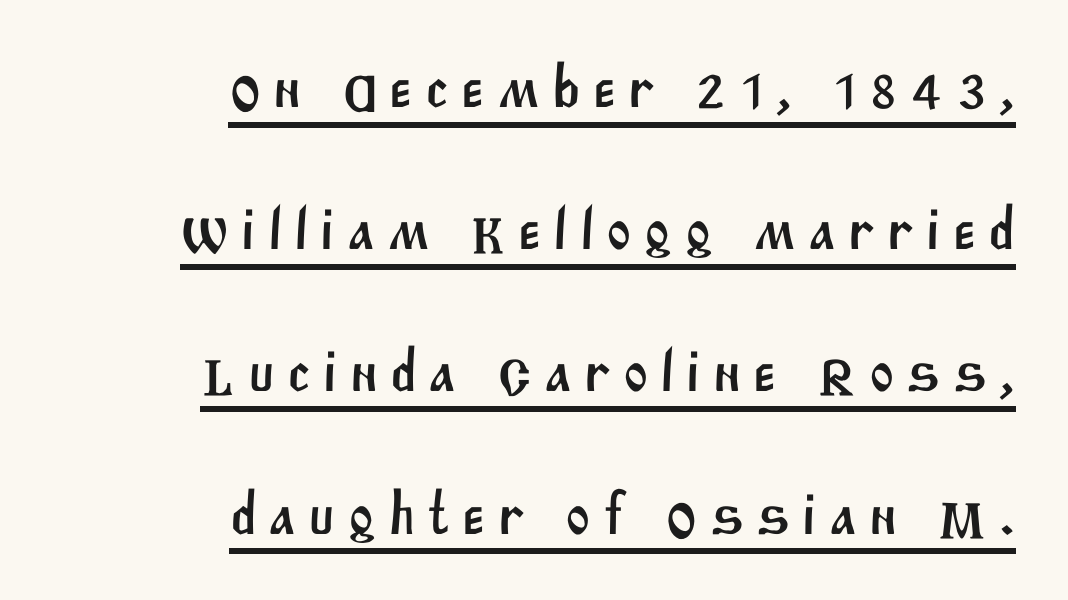
A great deal of white space separates one row of letters from the next. Caption: expanded tracking, letters set apart. Proportional: the letters do not fall into vertical columns. Horizontally, the lines are justified to the trailing edge only. The type family on display is of the sans-serif kind. A rule runs beneath these lines of type.
